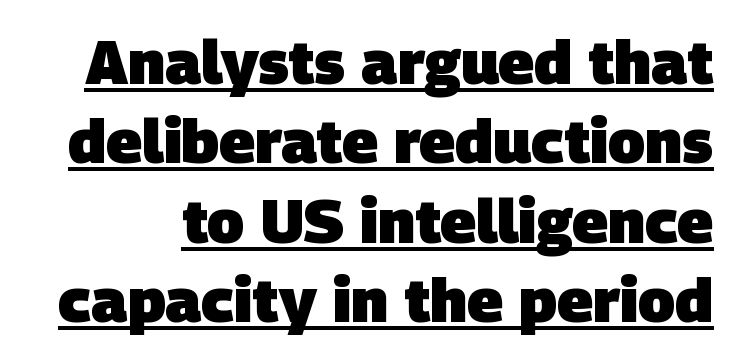
The characters display no serif detailing; their extremities are plain. Character widths vary here, with narrow letters taking less room than wide ones. The rendering uses a moderate line-height, typical for paragraphs. The string is rendered with underlining switched on.
